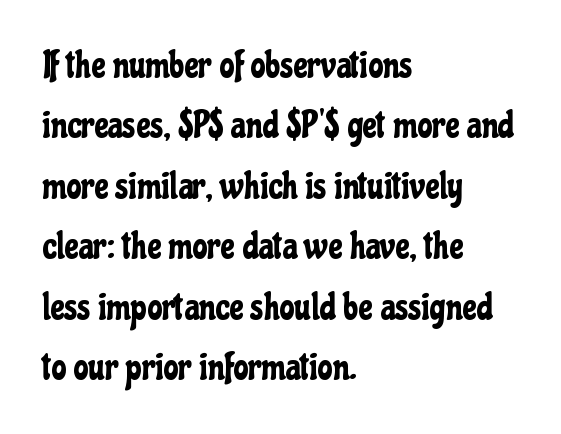
Q: Is the text italic (slanted)? A: No, it is upright.
Q: Is the typeface a serif or a sans-serif typeface? A: Sans-serif.
Q: Is the text underlined? A: No.
Q: How is the paragraph aligned? A: Left-aligned.
Q: Is the spacing between letters normal or unusually wide? A: Normal.
Q: Is the spacing between lines tight, normal or loose? A: Normal.
Q: Width (condensed, normal, or wide)? A: Condensed.
Q: Stroke contrast? A: Low.
Q: x-height? A: Medium.
Q: Monospaced? A: No.
